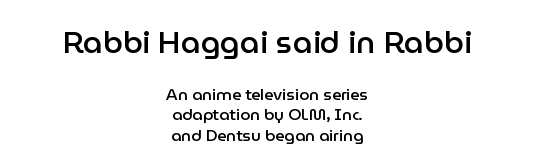
The image shows 31 px semibold sans-serif type, upright; set centered, normal line spacing (1.27x), normal letter spacing, not underlined; the first (top) block is 1.94x larger; low stroke contrast and a medium x-height.
